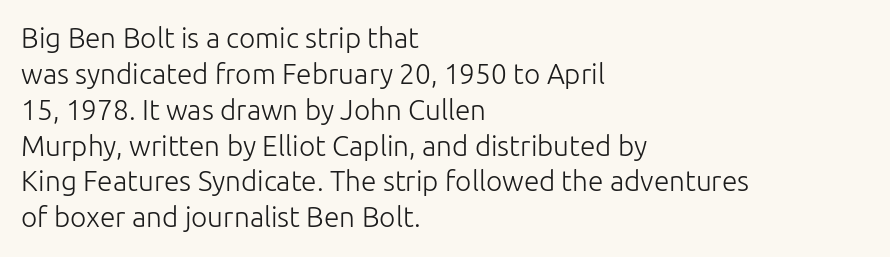
The image shows 28 px light sans-serif type, upright; set left-aligned, normal line spacing (1.28x), normal letter spacing, not underlined; low stroke contrast and a medium x-height.
